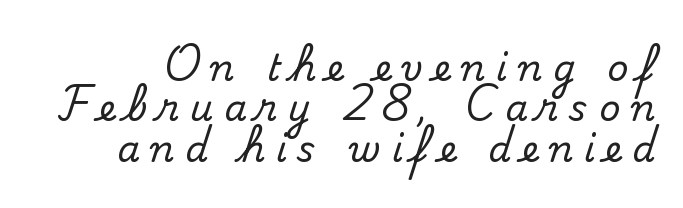
{"width": "normal", "stroke_contrast": "medium", "x_height": "small", "monospaced": "no", "underline": "no", "line_spacing": "tight", "line_spacing_ratio": 1.12, "letter_spacing": "wide", "letter_spacing_em": 0.3, "glyph_px": 36}
